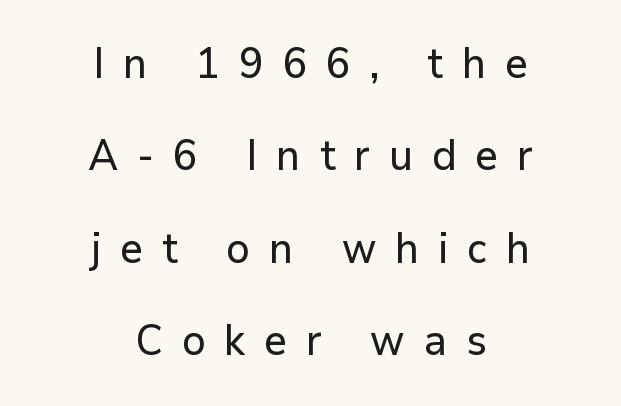
Q: Is the text italic (slanted)? A: No, it is upright.
Q: Is the typeface a serif or a sans-serif typeface? A: Sans-serif.
Q: Is the text underlined? A: No.
Q: How is the paragraph aligned? A: Centered.
Q: Is the spacing between letters normal or unusually wide? A: Unusually wide.
Q: Is the spacing between lines tight, normal or loose? A: Loose.
Q: Width (condensed, normal, or wide)? A: Normal.
Q: Stroke contrast? A: Low.
Q: x-height? A: Medium.
Q: Monospaced? A: No.
